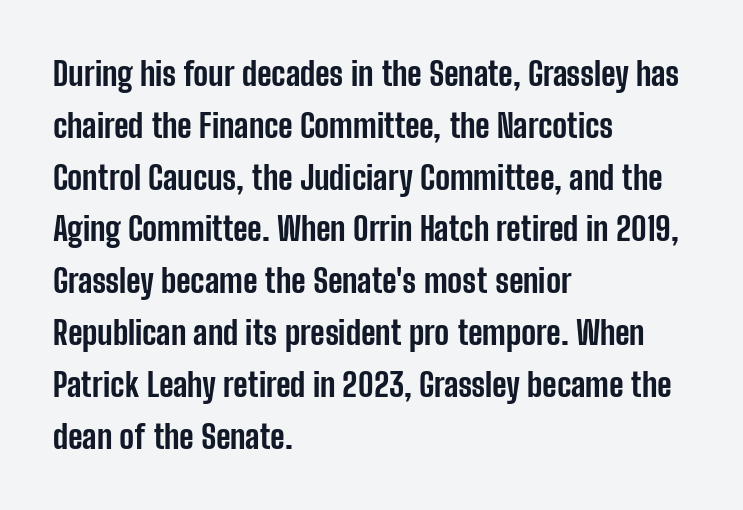
The image shows 33 px bold, condensed sans-serif type, upright; set left-aligned, normal line spacing (1.57x), normal letter spacing, not underlined; low stroke contrast and a medium x-height.
